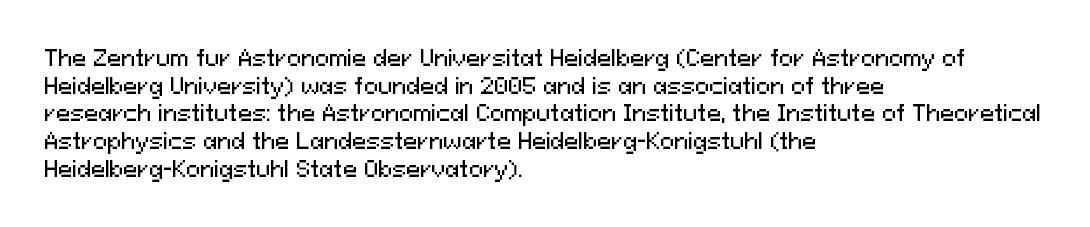
Every character sits straight up, as roman type does. Decoration check: the copy has no underline. A normal amount of white space separates one row of letters from the next. The passage shown has conventional tracking throughout.
